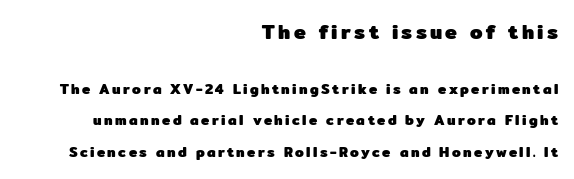
{"italic": "no", "bold": "yes", "underline": "no", "align": "right", "line_spacing": "loose", "line_spacing_ratio": 2.25, "larger_block": "first", "size_ratio": 1.43, "glyph_px": 20}
